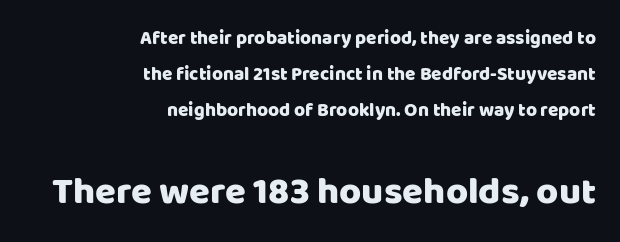
Here the designer chose a conventional face with non-uniform glyph widths. If you measured baseline to baseline, you'd find a long distance. You can tell from the bare stems that sans-serif type was used. This is roman type, the default non-slanted kind. The ragged edge is on the left, which tells us the setting is flush right. Look at the tracking — it's just the regular setting, nothing added.
